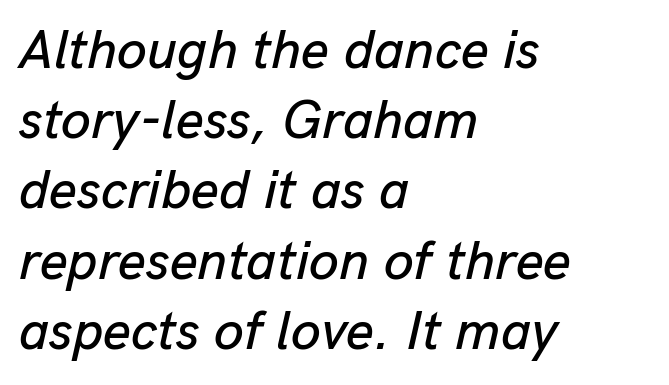
The passage shown leans; its letterforms are oblique. Reading down the block, your eye returns to a fixed left position each line. The line-height multiplier appears to be the usual default. Between one letter and the next there's only the usual sliver of space. The rendering uses natural spacing where letterforms have individual widths. Honestly, there is no underline to notice here at all.
